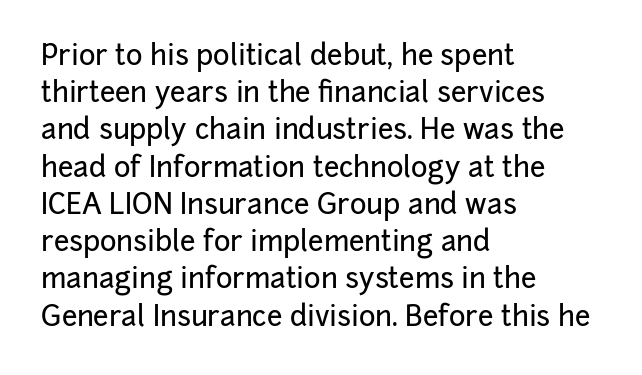
The image shows 28 px sans-serif type, upright; set left-aligned, normal line spacing (1.33x), normal letter spacing, not underlined; low stroke contrast and a medium x-height.
